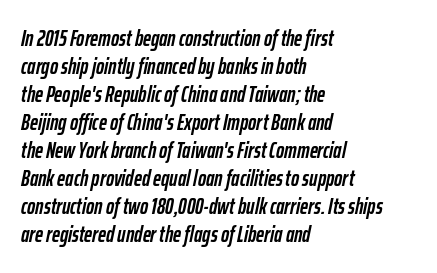
{"italic": "yes", "lean": "right", "slant_degrees": 12, "bold": "yes", "underline": "no", "align": "left", "line_spacing": "normal", "line_spacing_ratio": 1.27, "letter_spacing": "normal", "letter_spacing_em": 0.0, "glyph_px": 22}
